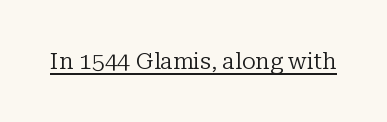
The image shows 23 px text type, upright; set normal letter spacing, underlined.
